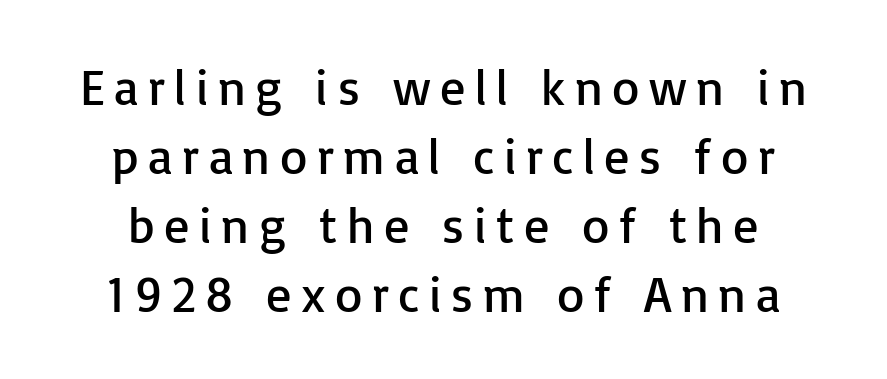
The image shows 50 px regular-weight sans-serif type, upright; set normal line spacing (1.38x), not underlined; low stroke contrast and a medium x-height.
